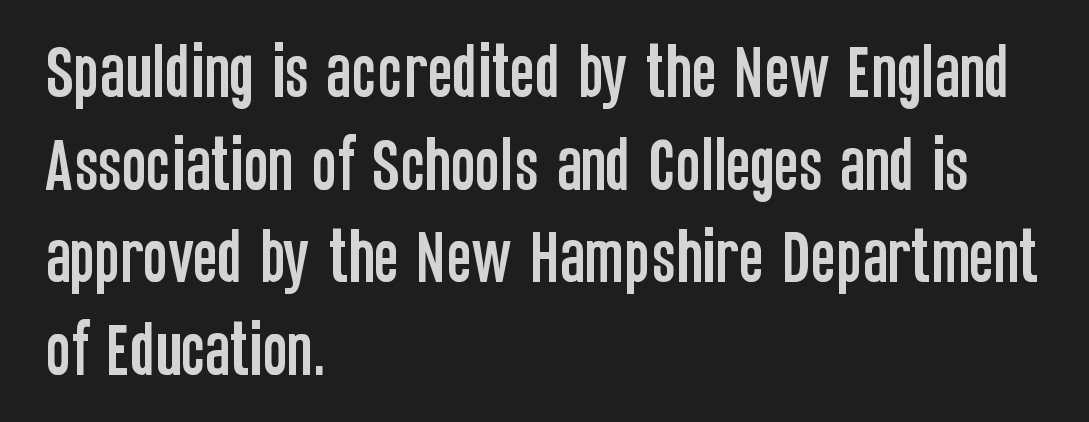
Q: Is the text italic (slanted)? A: No, it is upright.
Q: Is the typeface a serif or a sans-serif typeface? A: Sans-serif.
Q: Is the text underlined? A: No.
Q: How is the paragraph aligned? A: Left-aligned.
Q: Is the spacing between letters normal or unusually wide? A: Normal.
Q: Is the spacing between lines tight, normal or loose? A: Normal.
Q: Width (condensed, normal, or wide)? A: Condensed.
Q: Stroke contrast? A: Low.
Q: x-height? A: Large.
Q: Monospaced? A: No.
